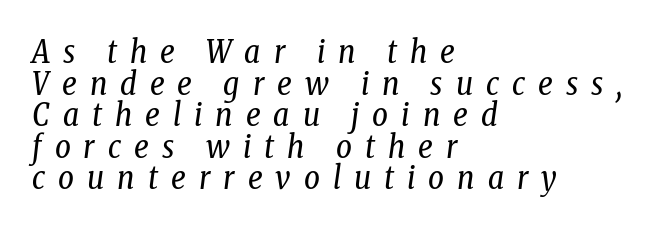
{"serif": "yes", "italic": "yes", "lean": "right", "slant_degrees": 8, "bold": "no", "weight": "regular", "width": "condensed", "stroke_contrast": "low", "x_height": "medium", "monospaced": "no", "underline": "no", "align": "left", "line_spacing": "tight", "line_spacing_ratio": 1.02, "letter_spacing": "wide", "letter_spacing_em": 0.42, "glyph_px": 31}
